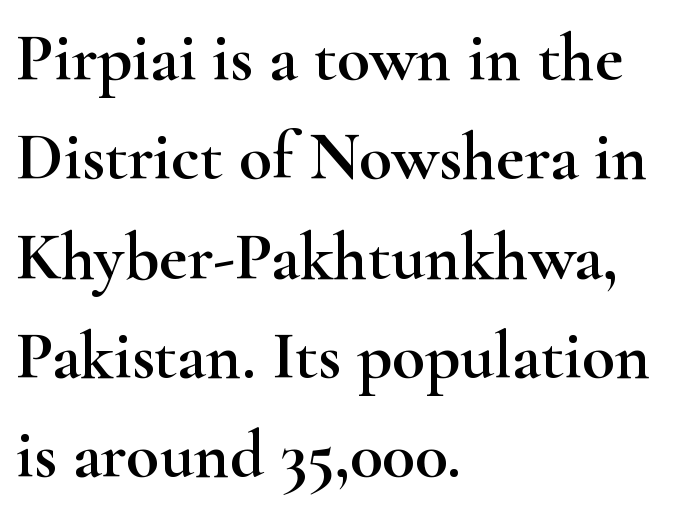
The image shows 68 px wide serif type, upright; set left-aligned, normal line spacing (1.46x), normal letter spacing, not underlined; high stroke contrast and a small x-height.
